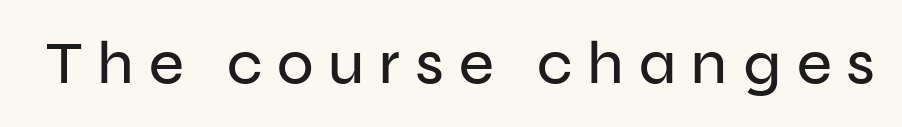
The image shows 60 px sans-serif type, upright; set unusually wide letter spacing (+0.25 em), not underlined; low stroke contrast and a medium x-height.
